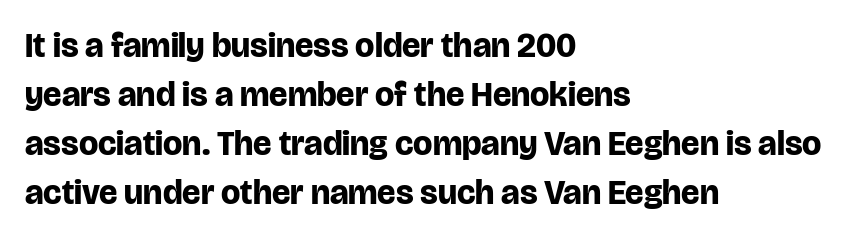
Characters remain perfectly vertical along every line. These lines keep a tight, regular rhythm from letter to letter. Character widths vary here, with narrow letters taking less room than wide ones. Where is the straight margin? On the left.
